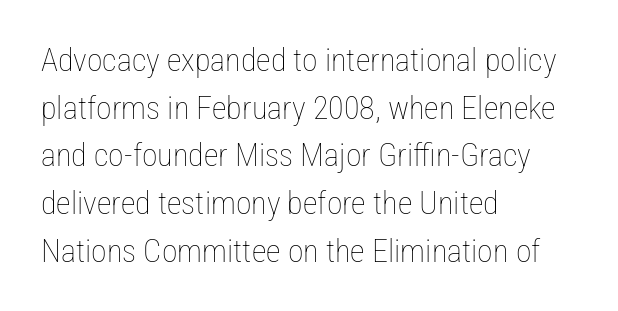
The image shows 32 px thin, condensed type, upright; set left-aligned, normal line spacing (1.49x), normal letter spacing, not underlined; low stroke contrast and a medium x-height.
